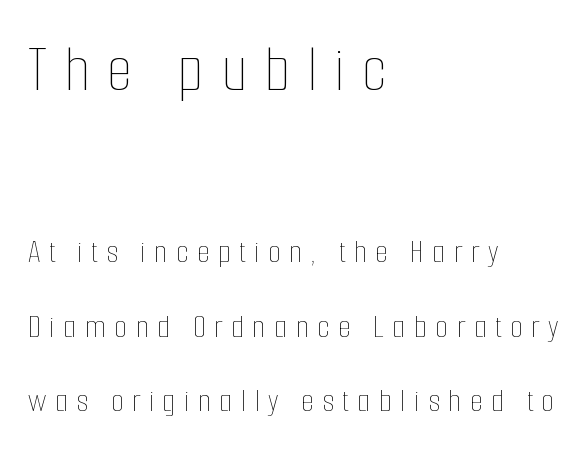
The image shows 68 px thin, condensed type, upright; set left-aligned, loose line spacing (2.19x), unusually wide letter spacing (+0.24 em), not underlined; the first (top) block is 2.0x larger; low stroke contrast and a medium x-height.
